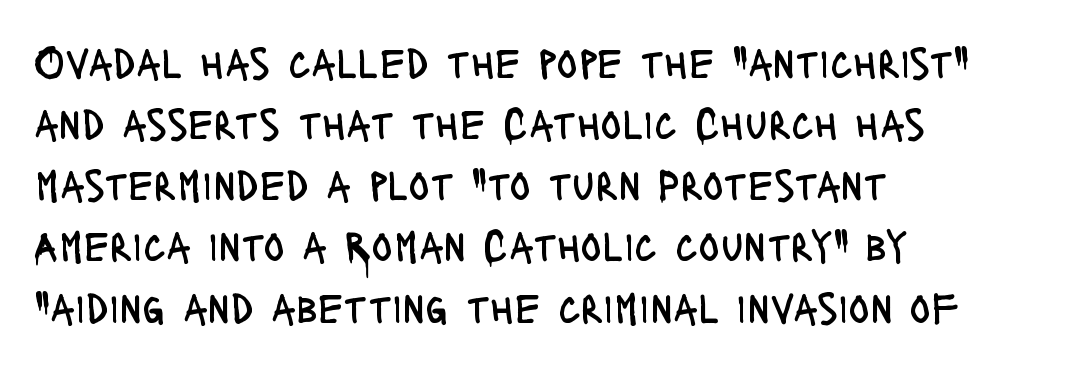
{"serif": "no", "italic": "no", "bold": "no", "weight": "regular", "width": "condensed", "stroke_contrast": "low", "x_height": "large", "monospaced": "no", "underline": "no", "align": "left", "line_spacing": "normal", "line_spacing_ratio": 1.39, "letter_spacing": "normal", "letter_spacing_em": 0.0, "glyph_px": 44}
